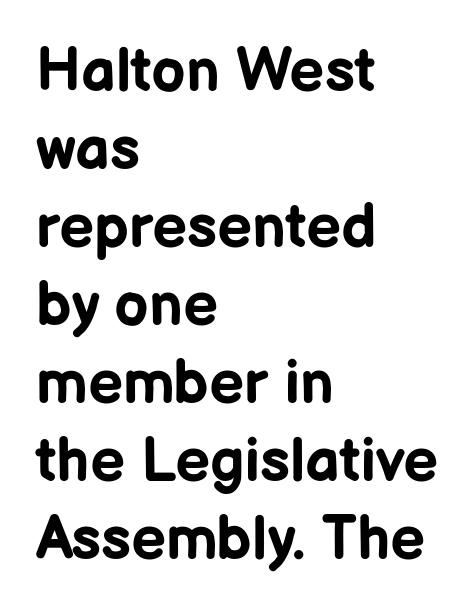
The image shows 61 px bold sans-serif type, upright; set left-aligned, normal line spacing (1.28x), normal letter spacing, not underlined; low stroke contrast and a medium x-height.
